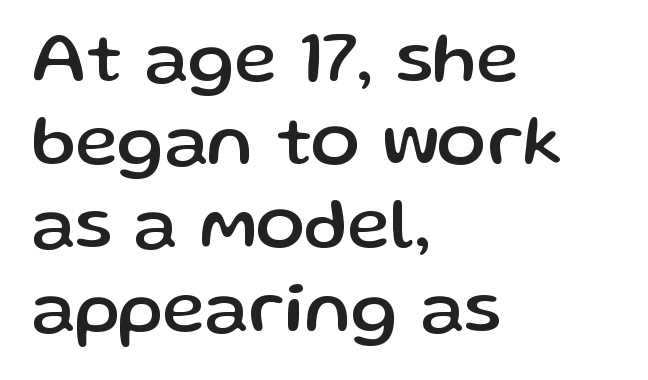
Q: Is the text italic (slanted)? A: No, it is upright.
Q: Is the typeface a serif or a sans-serif typeface? A: Sans-serif.
Q: Is the text underlined? A: No.
Q: How is the paragraph aligned? A: Left-aligned.
Q: Is the spacing between letters normal or unusually wide? A: Normal.
Q: Is the spacing between lines tight, normal or loose? A: Tight.
Q: Width (condensed, normal, or wide)? A: Normal.
Q: Stroke contrast? A: Low.
Q: x-height? A: Medium.
Q: Monospaced? A: No.
